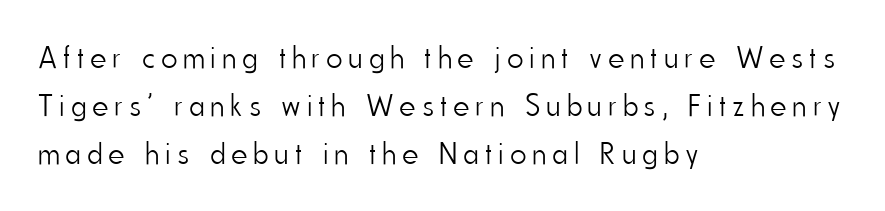
Q: Is the text bold? A: No.
Q: Is the text italic (slanted)? A: No, it is upright.
Q: Is the typeface a serif or a sans-serif typeface? A: Sans-serif.
Q: Is the text underlined? A: No.
Q: How is the paragraph aligned? A: Left-aligned.
Q: Is the spacing between letters normal or unusually wide? A: Unusually wide.
Q: Is the spacing between lines tight, normal or loose? A: Normal.
Q: Width (condensed, normal, or wide)? A: Condensed.
Q: Stroke contrast? A: Low.
Q: x-height? A: Small.
Q: Monospaced? A: No.
